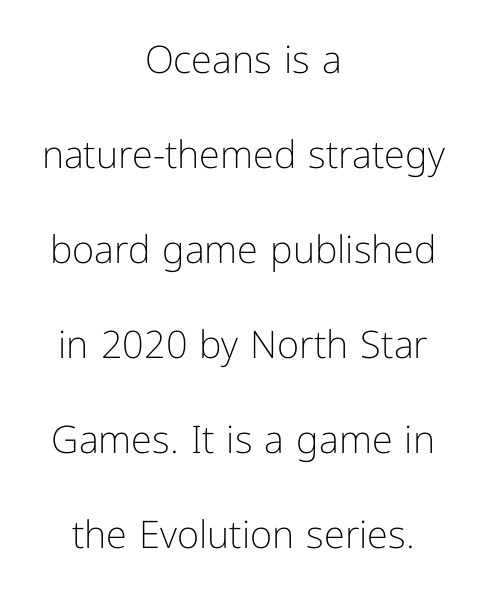
This is sans-serif lettering, the kind often seen on screens and signage. The font is comparable to plain body text, perhaps lighter. Does the lettering tilt? It doesn't — this is upright. You could not count columns in this text — the font is proportionally spaced. Clear beneath every line of the passage. A typesetter would call this zero additional tracking.
